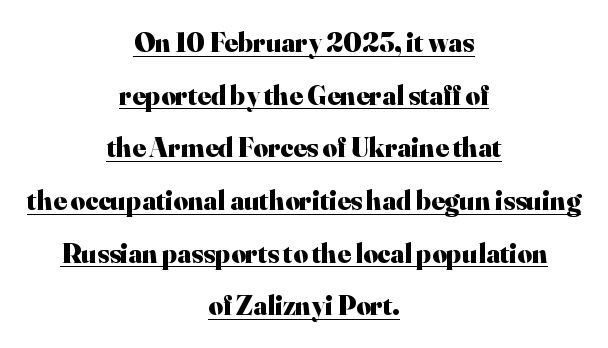
{"serif": "yes", "italic": "no", "bold": "yes", "weight": "heavy", "width": "normal", "stroke_contrast": "high", "x_height": "small", "monospaced": "no", "underline": "yes", "align": "center", "line_spacing_ratio": 1.88, "letter_spacing": "normal", "letter_spacing_em": 0.0, "glyph_px": 28}
